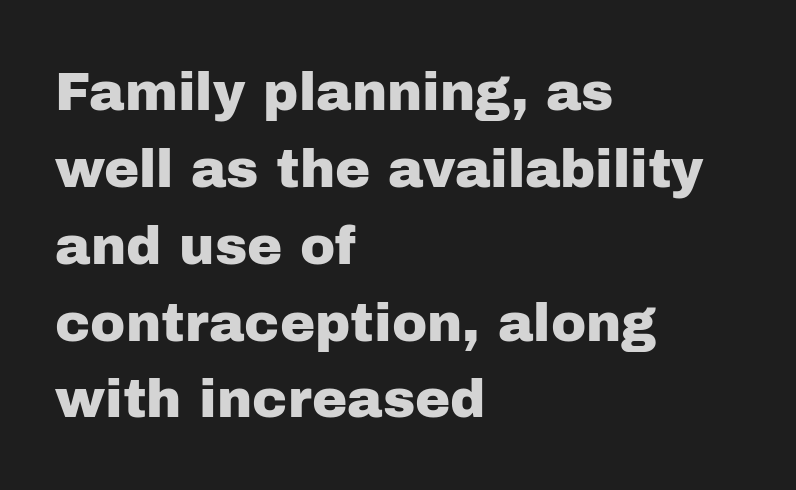
The glyphs in this specimen are sans serif. The letterforms sit shoulder to shoulder at normal distance. The space beneath each line is pristine and unruled. You could not count columns in this text — the font is proportionally spaced. A typesetter would mark this as roman, not italic.
